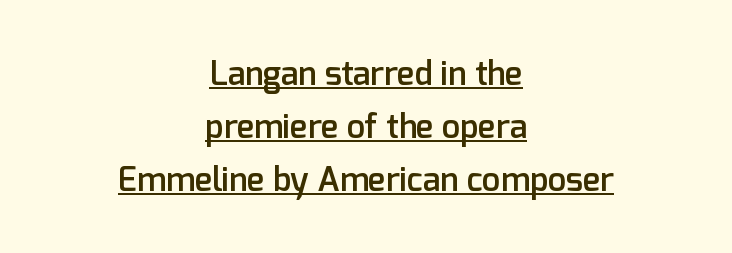
Typeset on center — no edge is straight. Ordinary non-slanted type is in use. Like a heading marked for emphasis, these lines bear an underscore. I'd describe the lettering as semibold — firm but not a full bold.
